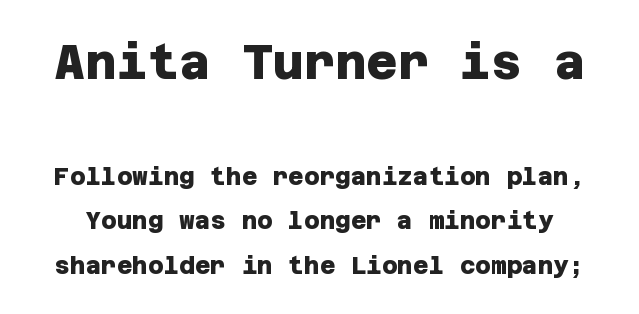
{"serif": "no", "bold": "yes", "weight": "heavy", "width": "normal", "stroke_contrast": "low", "x_height": "large", "underline": "no", "line_spacing_ratio": 1.86, "letter_spacing": "normal", "letter_spacing_em": 0.0, "larger_block": "first", "size_ratio": 2.0, "glyph_px": 48}
